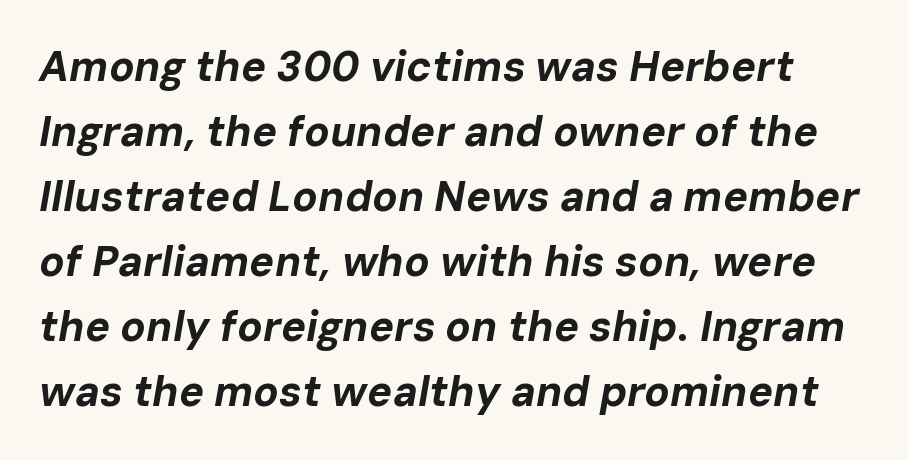
Varying glyph widths throughout — classic text-font behaviour. What's the leading like? Ordinary, nothing unusual. Has an underline been added? It has not. Observe the ordinary spacing: letters are neighbours, not strangers. Summary of weight: heavy, a full bold. Tall strokes in this sample are angled rather than plumb.
